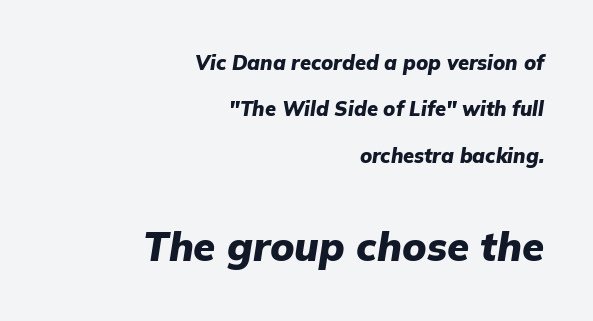
The image shows 40 px heavy type, italic (leaning right); set right-aligned, loose line spacing (2.32x), normal letter spacing, not underlined; the second (bottom) block is 2.0x larger; low stroke contrast and a medium x-height.
